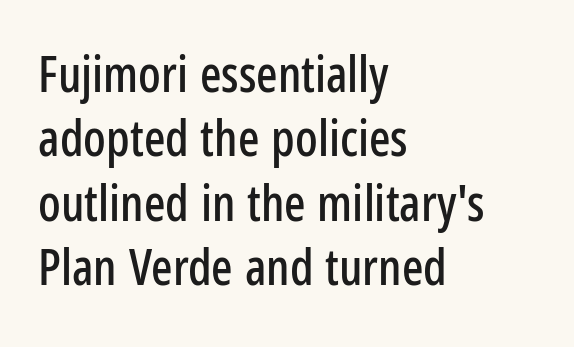
{"serif": "no", "italic": "no", "width": "condensed", "stroke_contrast": "low", "x_height": "medium", "monospaced": "no", "underline": "no", "align": "left", "line_spacing": "normal", "line_spacing_ratio": 1.29, "letter_spacing": "normal", "letter_spacing_em": 0.0, "glyph_px": 50}
